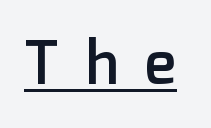
The image shows 59 px semibold sans-serif type, upright; set unusually wide letter spacing (+0.46 em), underlined; low stroke contrast and a medium x-height.
